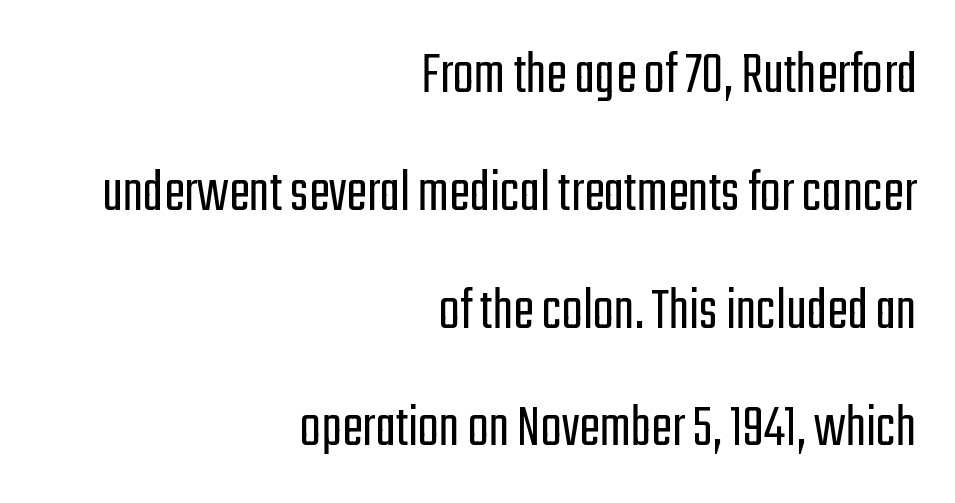
{"serif": "no", "italic": "no", "bold": "no", "weight": "light", "width": "condensed", "stroke_contrast": "low", "x_height": "medium", "monospaced": "no", "underline": "no", "align": "right", "line_spacing": "loose", "line_spacing_ratio": 1.9, "letter_spacing": "normal", "letter_spacing_em": 0.0, "glyph_px": 62}
